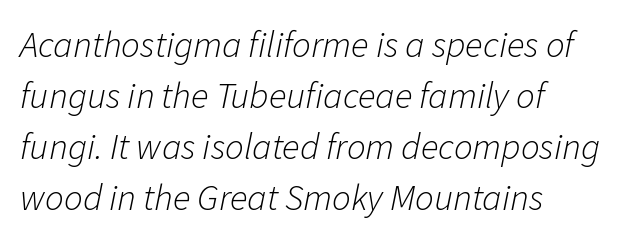
The image shows 37 px light type, italic (leaning right); set left-aligned, normal line spacing (1.38x), normal letter spacing, not underlined; low stroke contrast and a medium x-height.
